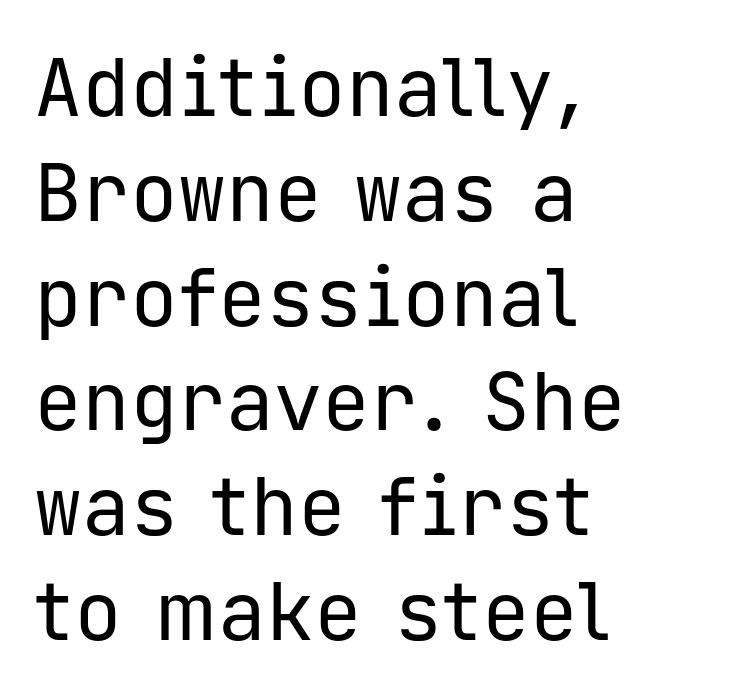
Q: Is the text bold? A: No.
Q: Is the text italic (slanted)? A: No, it is upright.
Q: Is the typeface a serif or a sans-serif typeface? A: Sans-serif.
Q: Is the text underlined? A: No.
Q: How is the paragraph aligned? A: Left-aligned.
Q: Is the spacing between letters normal or unusually wide? A: Normal.
Q: Is the spacing between lines tight, normal or loose? A: Normal.
Q: Width (condensed, normal, or wide)? A: Normal.
Q: Stroke contrast? A: Low.
Q: x-height? A: Medium.
Q: Monospaced? A: Yes.
